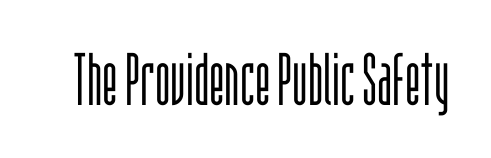
{"serif": "no", "italic": "no", "bold": "no", "weight": "light", "width": "condensed", "stroke_contrast": "low", "x_height": "large", "monospaced": "no", "underline": "no", "letter_spacing": "normal", "letter_spacing_em": 0.0, "glyph_px": 73}
